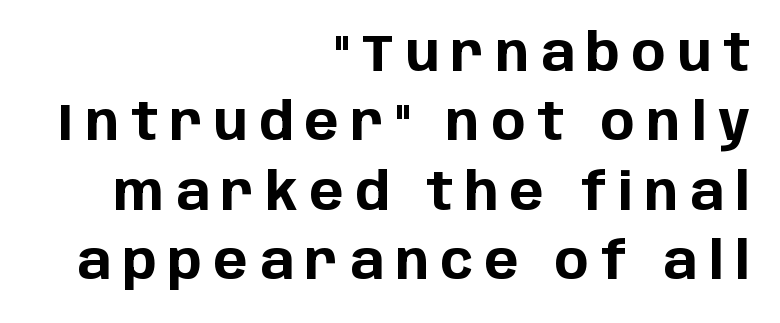
The image shows 51 px bold sans-serif type, upright; set right-aligned, normal line spacing (1.36x), unusually wide letter spacing (+0.23 em), not underlined; low stroke contrast and a large x-height.
